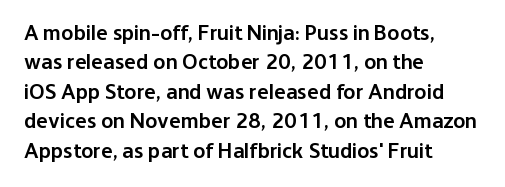
Notice how the passage keeps a crisp vertical edge on the left only. It's the straight-up-and-down kind of type. The zone under the glyphs is completely vacant. This is moderately heavy type, rendered in semibold. Compared with typical paragraphs, the rows here are spaced about the same.
